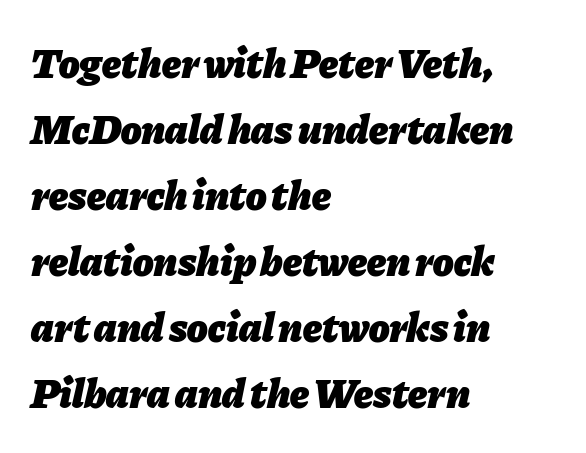
The image shows 42 px heavy type, italic (leaning right); set left-aligned, normal line spacing (1.57x), normal letter spacing, not underlined; low stroke contrast and a medium x-height.
